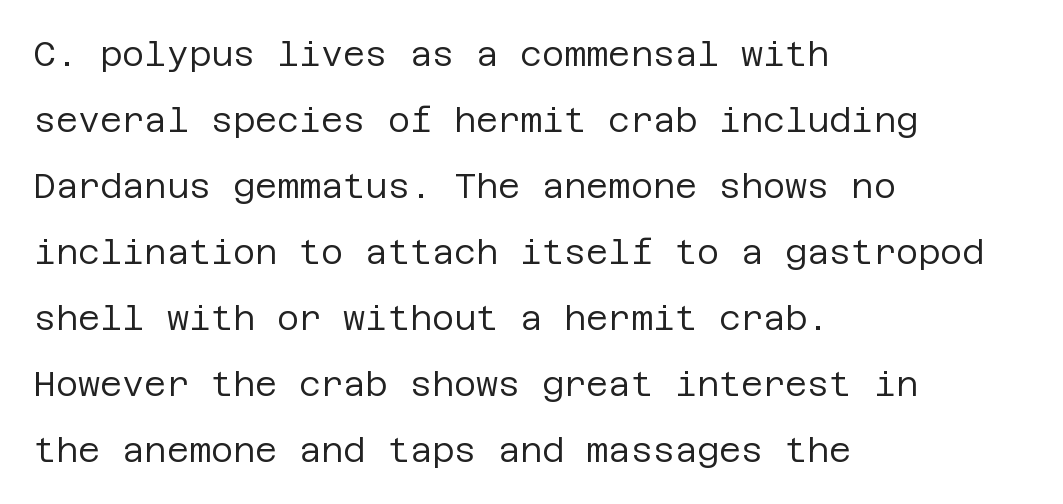
Q: Is the text bold? A: No.
Q: Is the text italic (slanted)? A: No, it is upright.
Q: Is the typeface a serif or a sans-serif typeface? A: Sans-serif.
Q: Is the text underlined? A: No.
Q: How is the paragraph aligned? A: Left-aligned.
Q: Is the spacing between letters normal or unusually wide? A: Normal.
Q: Is the spacing between lines tight, normal or loose? A: Loose.
Q: Width (condensed, normal, or wide)? A: Normal.
Q: Stroke contrast? A: Low.
Q: x-height? A: Large.
